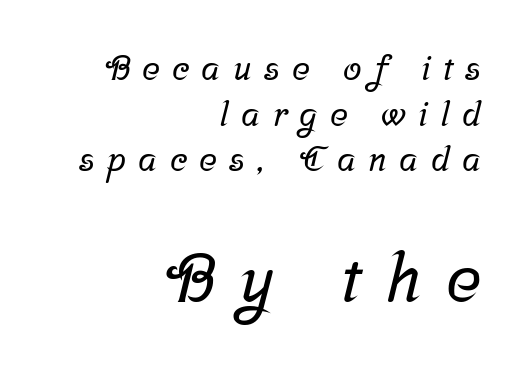
The image shows 67 px text type; set right-aligned, normal line spacing (1.34x), unusually wide letter spacing (+0.36 em), not underlined; the second (bottom) block is 1.97x larger; low stroke contrast and a medium x-height.
